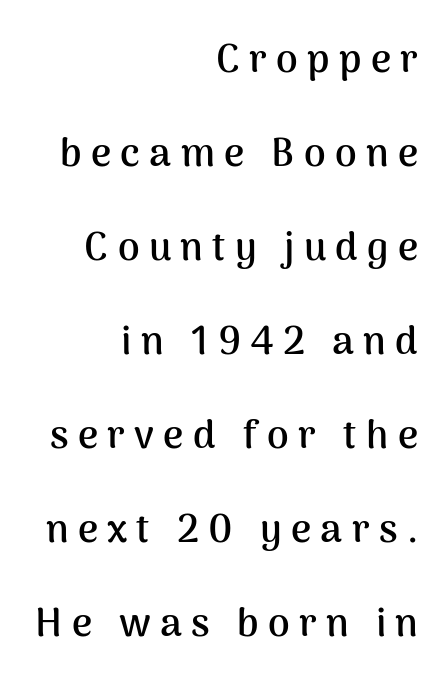
Proportional: the letters do not fall into vertical columns. The designer went with a sans here, leaving each stem footless. Compared with a flush-left layout, this one pins lines to the opposite, right side. You could fit nearly another row in the gap between these rows. The tracking reads as deliberately expanded to a designer's eye. Words float on clear page, feet unadorned.
